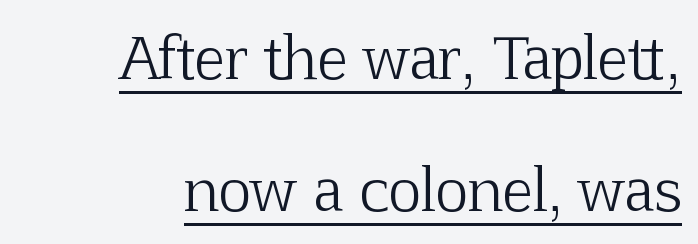
The image shows 57 px light serif type, upright; set right-aligned, loose line spacing (2.31x), normal letter spacing, underlined; low stroke contrast and a medium x-height.
